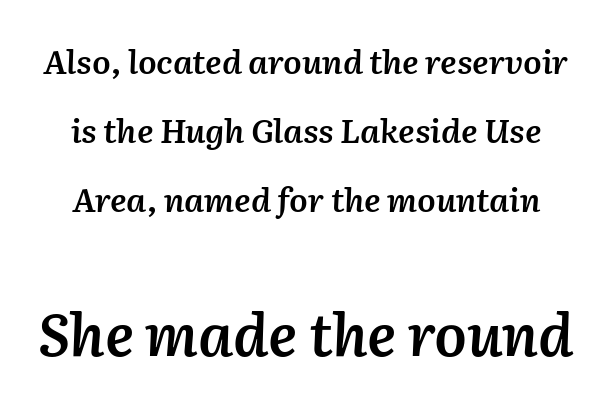
Underlining? Definitely not there. Tracking here is standard; glyphs follow each other at the usual distance. If you measured baseline to baseline, you'd find a long distance. Look at the glyph heights: the lower group is clearly the bigger setting. The passage shown is typed in a proportional face where columns would drift. The strokes are fattened partway — semibold, not bold.
